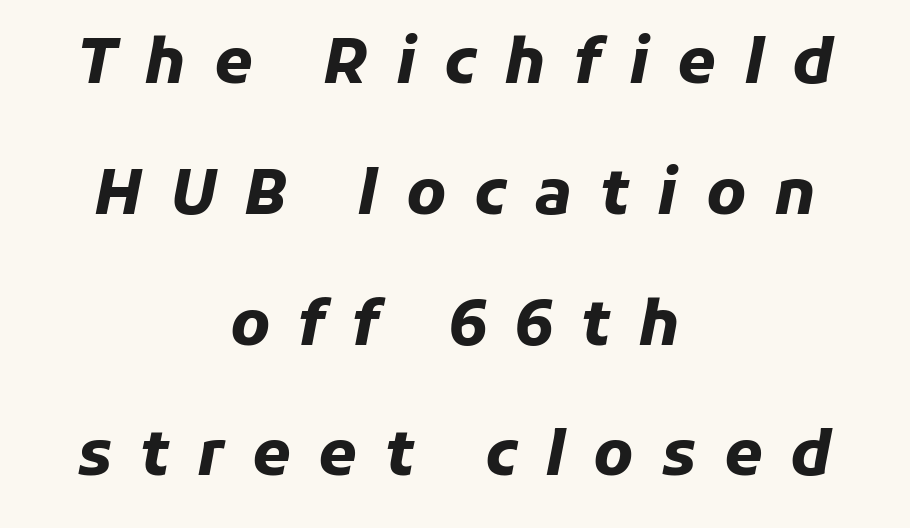
{"italic": "yes", "lean": "right", "slant_degrees": 11, "bold": "yes", "weight": "heavy", "width": "normal", "stroke_contrast": "low", "x_height": "medium", "monospaced": "no", "underline": "no", "align": "center", "line_spacing": "loose", "line_spacing_ratio": 2.11, "letter_spacing": "wide", "letter_spacing_em": 0.45, "glyph_px": 62}
